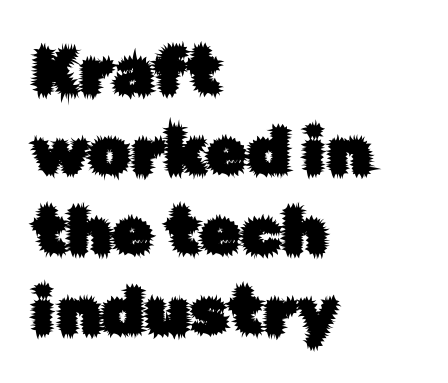
The image shows 66 px sans-serif type, upright; set left-aligned, line spacing 1.21x, normal letter spacing, not underlined; low stroke contrast and a medium x-height.
